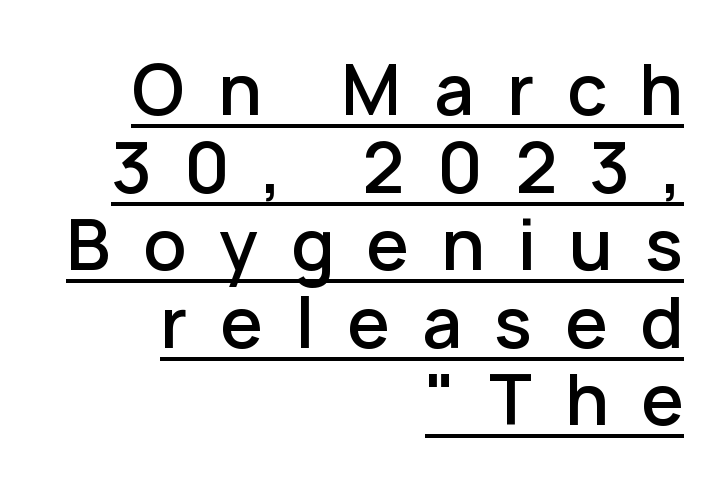
{"serif": "no", "italic": "no", "bold": "semi", "weight": "semibold", "width": "normal", "stroke_contrast": "low", "x_height": "medium", "monospaced": "no", "underline": "yes", "align": "right", "line_spacing": "tight", "line_spacing_ratio": 1.14, "letter_spacing": "wide", "letter_spacing_em": 0.48, "glyph_px": 68}
